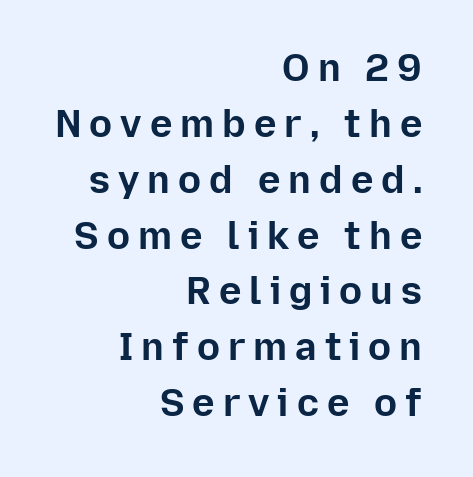
No word sits above an underline. This sample uses expanded letter spacing, leaving extra air between glyphs. Emphasis by weight is at full strength: bold. The axis of the letterforms is exactly vertical.
